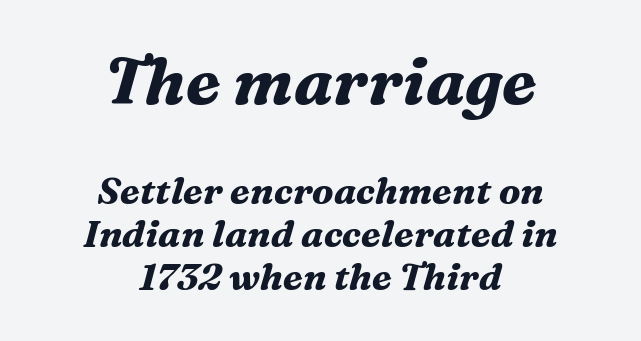
The image shows 65 px bold serif type, italic (leaning right); set centered, line spacing 1.16x, normal letter spacing, not underlined; the first (top) block is 1.76x larger; medium stroke contrast and a medium x-height.
